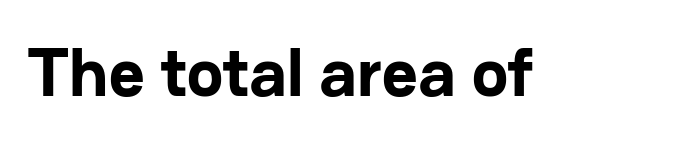
The type sits square on the baseline with zero lean. The sample has been set heavy, in full bold. These lines are rendered in a variable-pitch font. Font category for this specimen: sans-serif. Clear beneath every line of the passage. The letterforms sit shoulder to shoulder at normal distance.
